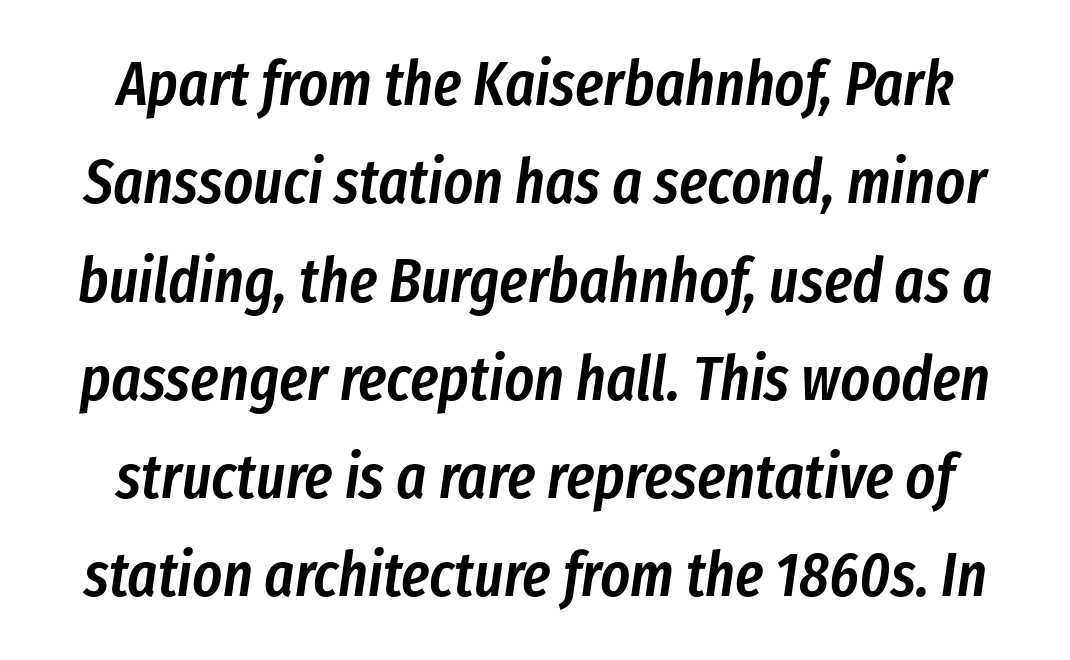
The image shows 63 px semibold, condensed type, italic (leaning right); set normal line spacing (1.56x), normal letter spacing, not underlined; low stroke contrast and a medium x-height.
